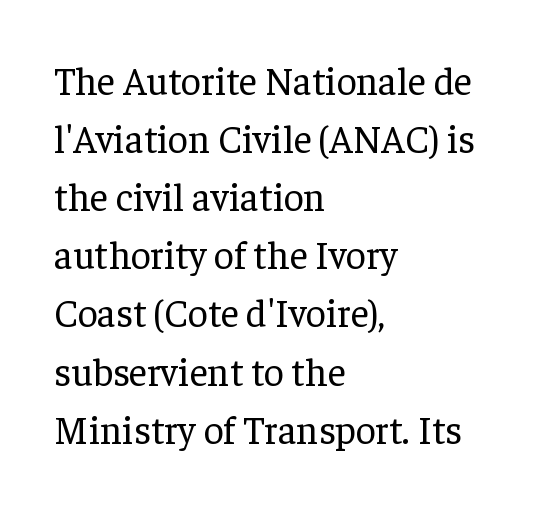
Q: Is the text bold? A: No.
Q: Is the text italic (slanted)? A: No, it is upright.
Q: Is the typeface a serif or a sans-serif typeface? A: Serif.
Q: Is the text underlined? A: No.
Q: How is the paragraph aligned? A: Left-aligned.
Q: Is the spacing between letters normal or unusually wide? A: Normal.
Q: Is the spacing between lines tight, normal or loose? A: Normal.
Q: Width (condensed, normal, or wide)? A: Normal.
Q: Stroke contrast? A: Low.
Q: x-height? A: Medium.
Q: Monospaced? A: No.
